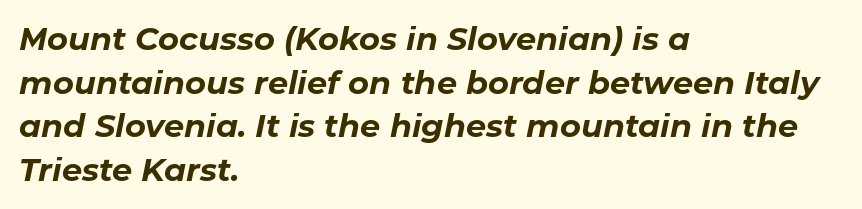
{"italic": "yes", "lean": "right", "slant_degrees": 11, "bold": "yes", "weight": "bold", "width": "normal", "stroke_contrast": "low", "x_height": "medium", "monospaced": "no", "underline": "no", "align": "left", "line_spacing": "normal", "line_spacing_ratio": 1.36, "letter_spacing": "normal", "letter_spacing_em": 0.0, "glyph_px": 32}
